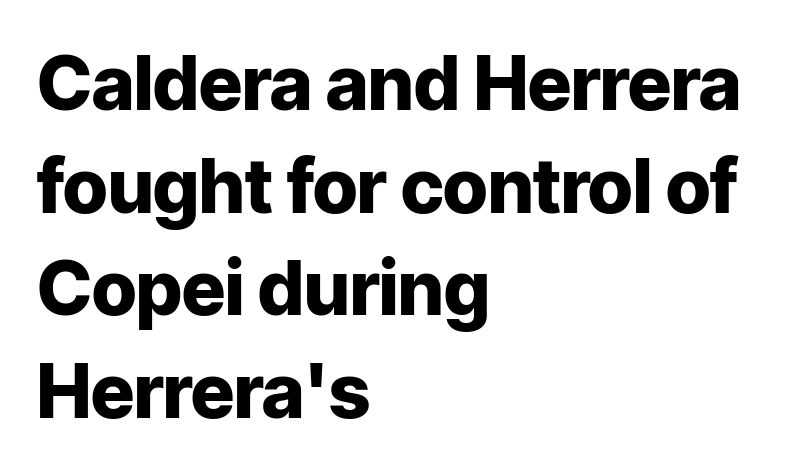
Q: Is the text bold? A: Yes.
Q: Is the text italic (slanted)? A: No, it is upright.
Q: Is the typeface a serif or a sans-serif typeface? A: Sans-serif.
Q: Is the text underlined? A: No.
Q: How is the paragraph aligned? A: Left-aligned.
Q: Is the spacing between letters normal or unusually wide? A: Normal.
Q: Is the spacing between lines tight, normal or loose? A: Normal.
Q: Width (condensed, normal, or wide)? A: Normal.
Q: Stroke contrast? A: Low.
Q: x-height? A: Medium.
Q: Monospaced? A: No.
